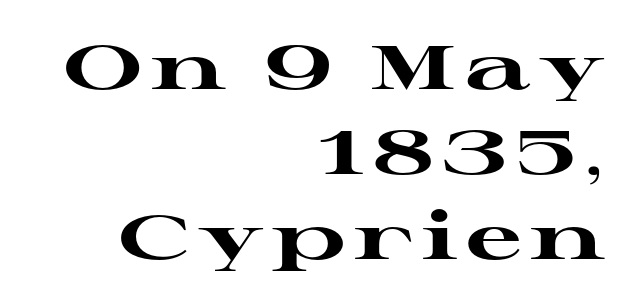
The image shows 62 px heavy, wide serif type, upright; set right-aligned, normal line spacing (1.37x), not underlined; high stroke contrast and a medium x-height.
